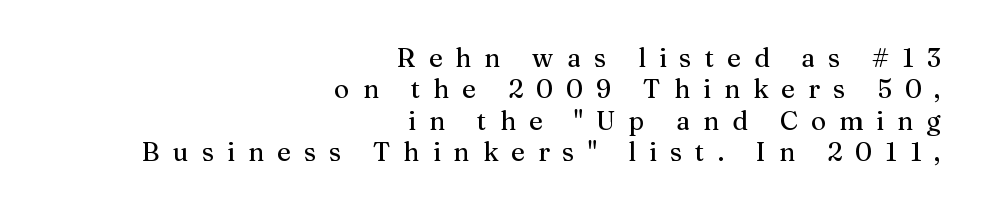
Q: Is the text italic (slanted)? A: No, it is upright.
Q: Is the text underlined? A: No.
Q: How is the paragraph aligned? A: Right-aligned.
Q: Is the spacing between letters normal or unusually wide? A: Unusually wide.
